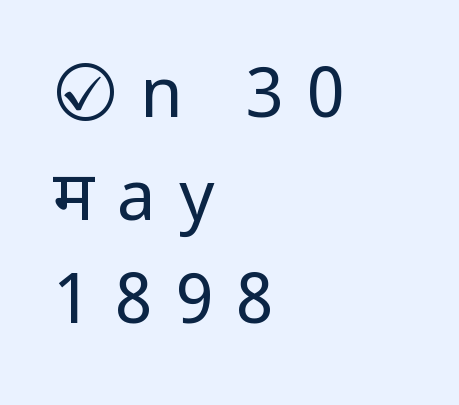
Q: Is the text bold? A: No.
Q: Is the text italic (slanted)? A: No, it is upright.
Q: Is the typeface a serif or a sans-serif typeface? A: Sans-serif.
Q: Is the text underlined? A: No.
Q: How is the paragraph aligned? A: Left-aligned.
Q: Is the spacing between letters normal or unusually wide? A: Unusually wide.
Q: Is the spacing between lines tight, normal or loose? A: Normal.
Q: Width (condensed, normal, or wide)? A: Condensed.
Q: Stroke contrast? A: Low.
